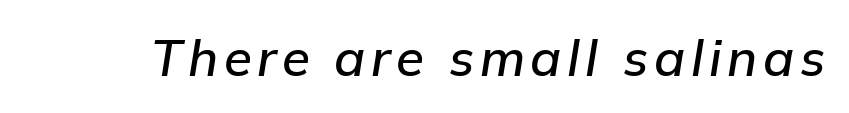
The image shows 51 px text type, italic (leaning right); set not underlined; low stroke contrast and a medium x-height.
